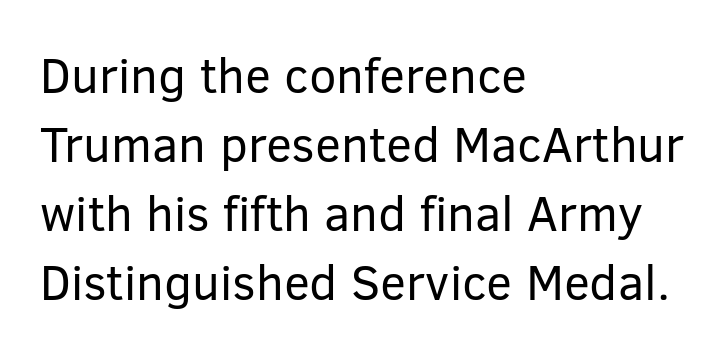
Line starts are locked; line ends wander. One glance says typical: line gaps are just what's usual. Think of a printed novel: that variable character pitch is what you see here. Characters remain perfectly vertical along every line. These glyphs show unthickened strokes, regular width or finer. Each letter's strokes conclude bluntly, with no projecting serifs.
